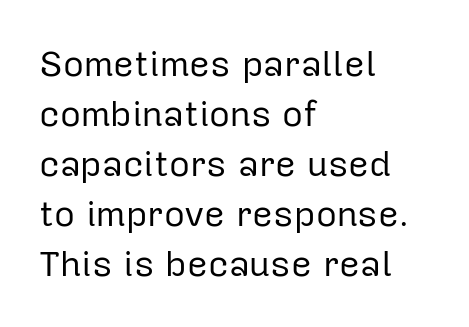
Q: Is the text bold? A: No.
Q: Is the text italic (slanted)? A: No, it is upright.
Q: Is the typeface a serif or a sans-serif typeface? A: Sans-serif.
Q: Is the text underlined? A: No.
Q: How is the paragraph aligned? A: Left-aligned.
Q: Is the spacing between letters normal or unusually wide? A: Normal.
Q: Is the spacing between lines tight, normal or loose? A: Normal.
Q: Width (condensed, normal, or wide)? A: Normal.
Q: Stroke contrast? A: Low.
Q: x-height? A: Medium.
Q: Monospaced? A: No.
